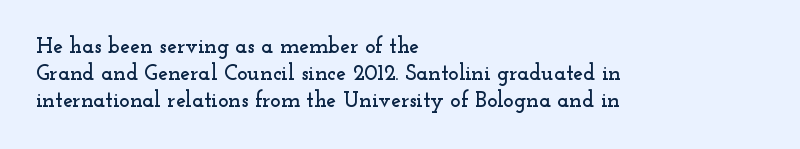
Q: Is the text italic (slanted)? A: No, it is upright.
Q: Is the text underlined? A: No.
Q: How is the paragraph aligned? A: Left-aligned.
Q: Is the spacing between letters normal or unusually wide? A: Normal.
